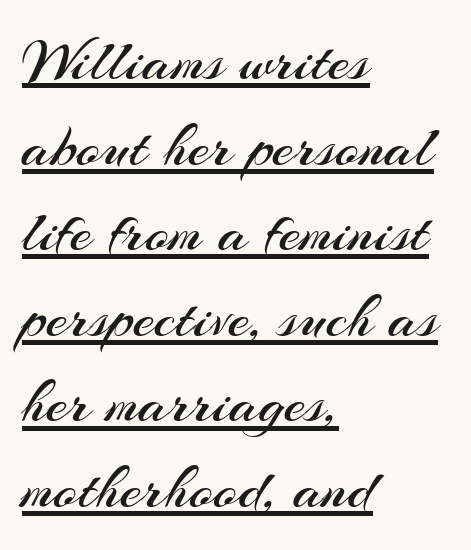
{"serif": "no", "bold": "no", "weight": "regular", "width": "normal", "stroke_contrast": "medium", "x_height": "small", "monospaced": "no", "underline": "yes", "align": "left", "line_spacing": "normal", "line_spacing_ratio": 1.38, "letter_spacing": "normal", "letter_spacing_em": 0.0, "glyph_px": 62}
